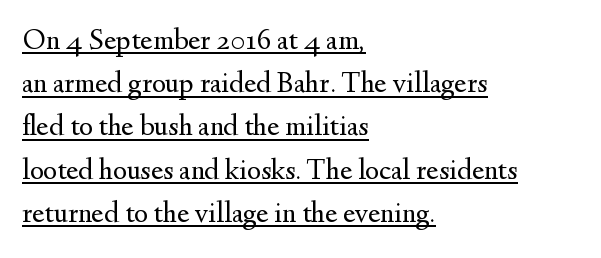
The image shows 30 px regular-weight serif type, upright; set left-aligned, normal line spacing (1.44x), normal letter spacing, underlined; medium stroke contrast and a small x-height.
